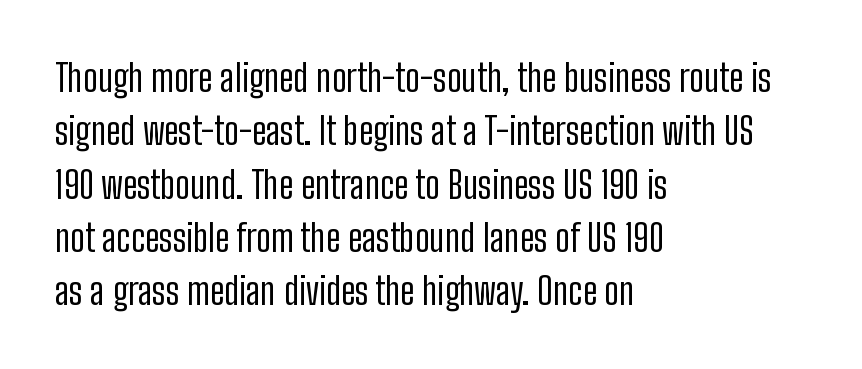
Q: Is the text bold? A: No.
Q: Is the text italic (slanted)? A: No, it is upright.
Q: Is the typeface a serif or a sans-serif typeface? A: Sans-serif.
Q: Is the text underlined? A: No.
Q: How is the paragraph aligned? A: Left-aligned.
Q: Is the spacing between letters normal or unusually wide? A: Normal.
Q: Is the spacing between lines tight, normal or loose? A: Normal.
Q: Width (condensed, normal, or wide)? A: Condensed.
Q: Stroke contrast? A: Low.
Q: x-height? A: Medium.
Q: Monospaced? A: No.
